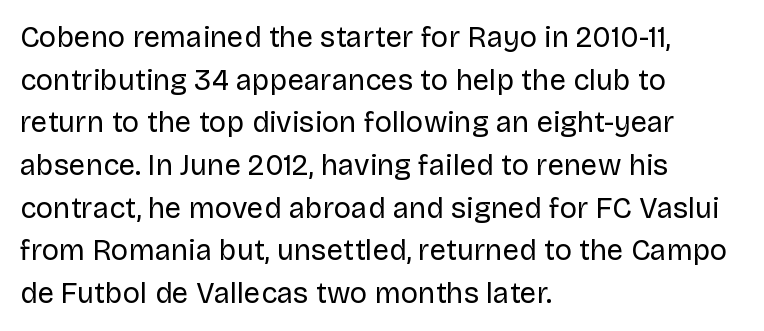
The passage shown is not underscored anywhere. Leading matches the norm, producing a regular column. Think of a printed novel: that variable character pitch is what you see here. Letterform terminals end flat and unadorned throughout the passage. Weight: regular or lighter.
